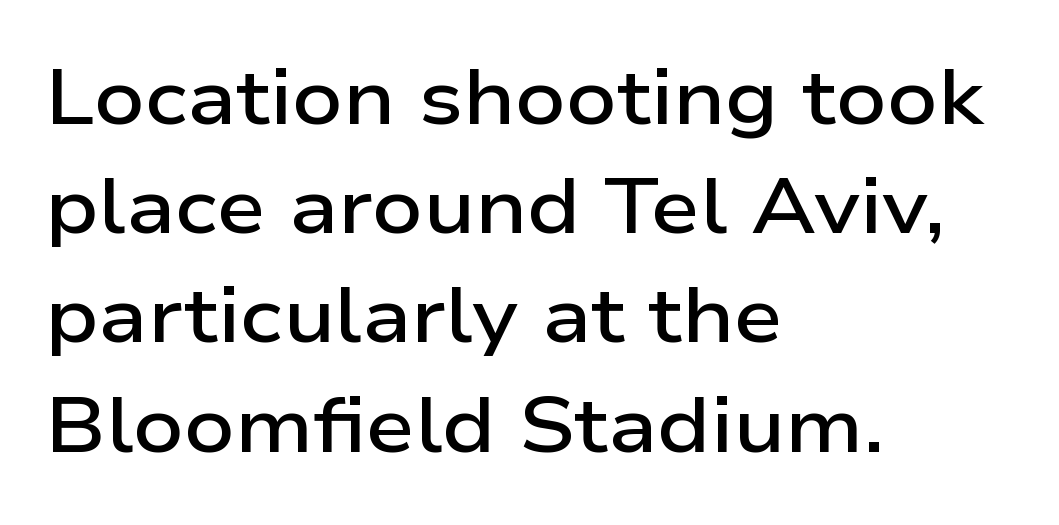
The image shows 78 px semibold, wide sans-serif type, upright; set left-aligned, normal line spacing (1.4x), normal letter spacing, not underlined; low stroke contrast and a medium x-height.
